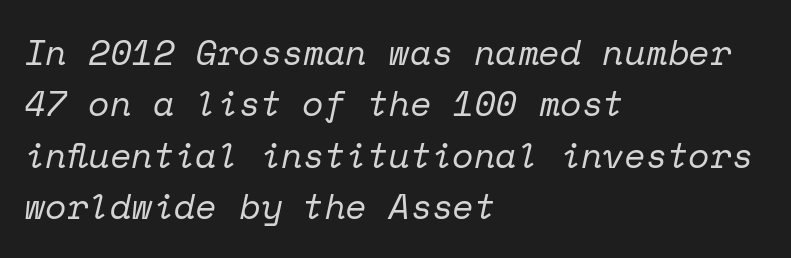
The image shows 35 px regular-weight serif type, italic (leaning right), monospaced; set left-aligned, normal line spacing (1.47x), normal letter spacing, not underlined; low stroke contrast and a medium x-height.
